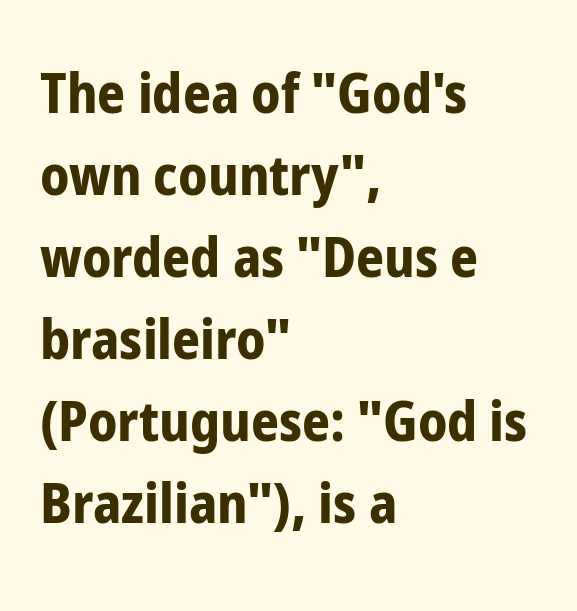
{"serif": "no", "italic": "no", "bold": "yes", "weight": "bold", "width": "condensed", "stroke_contrast": "low", "x_height": "medium", "monospaced": "no", "underline": "no", "align": "left", "line_spacing": "normal", "line_spacing_ratio": 1.49, "letter_spacing": "normal", "letter_spacing_em": 0.0, "glyph_px": 55}
